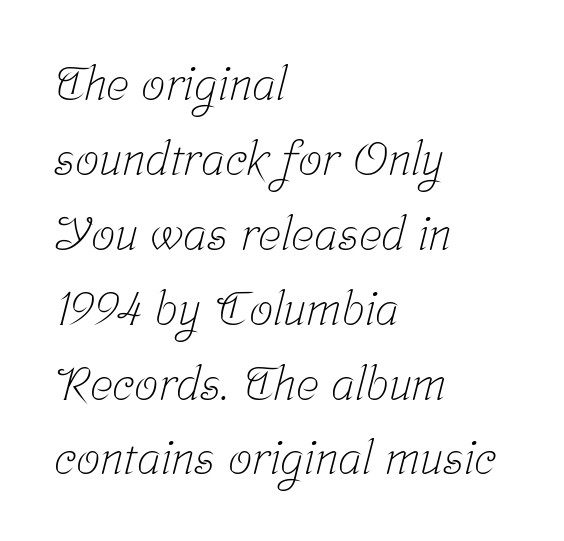
{"serif": "yes", "bold": "no", "weight": "light", "width": "condensed", "stroke_contrast": "low", "x_height": "medium", "monospaced": "no", "underline": "no", "align": "left", "line_spacing": "normal", "line_spacing_ratio": 1.56, "letter_spacing": "normal", "letter_spacing_em": 0.0, "glyph_px": 48}
